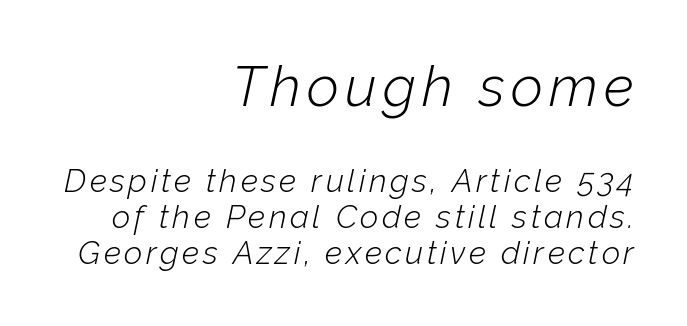
This is oblique type, the kind used for emphasis or titles. Tightly led — the rows are bunched. Here the designer chose a conventional face with non-uniform glyph widths. The strokes are not fattened; the text isn't bold. The upper block of text is set noticeably larger than the block beneath it. The area under the type is left untouched.
